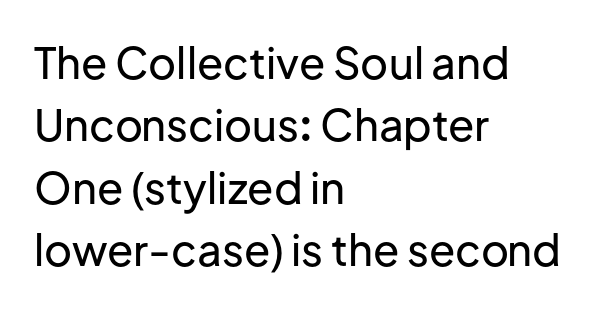
Q: Is the text italic (slanted)? A: No, it is upright.
Q: Is the typeface a serif or a sans-serif typeface? A: Sans-serif.
Q: Is the text underlined? A: No.
Q: How is the paragraph aligned? A: Left-aligned.
Q: Is the spacing between letters normal or unusually wide? A: Normal.
Q: Is the spacing between lines tight, normal or loose? A: Normal.
Q: Width (condensed, normal, or wide)? A: Normal.
Q: Stroke contrast? A: Low.
Q: x-height? A: Medium.
Q: Monospaced? A: No.
